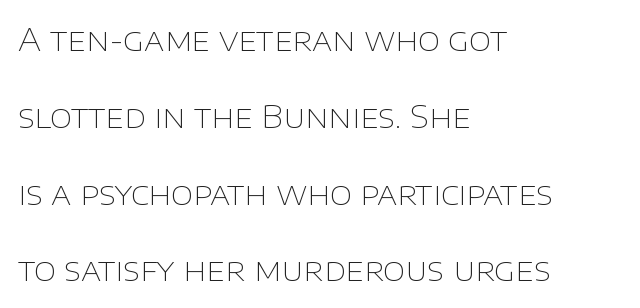
Q: Is the text bold? A: No.
Q: Is the text italic (slanted)? A: No, it is upright.
Q: Is the typeface a serif or a sans-serif typeface? A: Sans-serif.
Q: Is the text underlined? A: No.
Q: How is the paragraph aligned? A: Left-aligned.
Q: Is the spacing between letters normal or unusually wide? A: Normal.
Q: Is the spacing between lines tight, normal or loose? A: Loose.
Q: Width (condensed, normal, or wide)? A: Normal.
Q: Stroke contrast? A: Low.
Q: x-height? A: Large.
Q: Monospaced? A: No.
